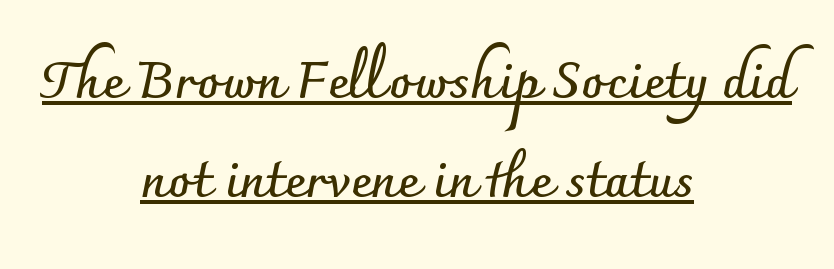
The image shows 52 px semibold sans-serif type; set centered, loose line spacing (1.9x), normal letter spacing, underlined; low stroke contrast and a small x-height.
